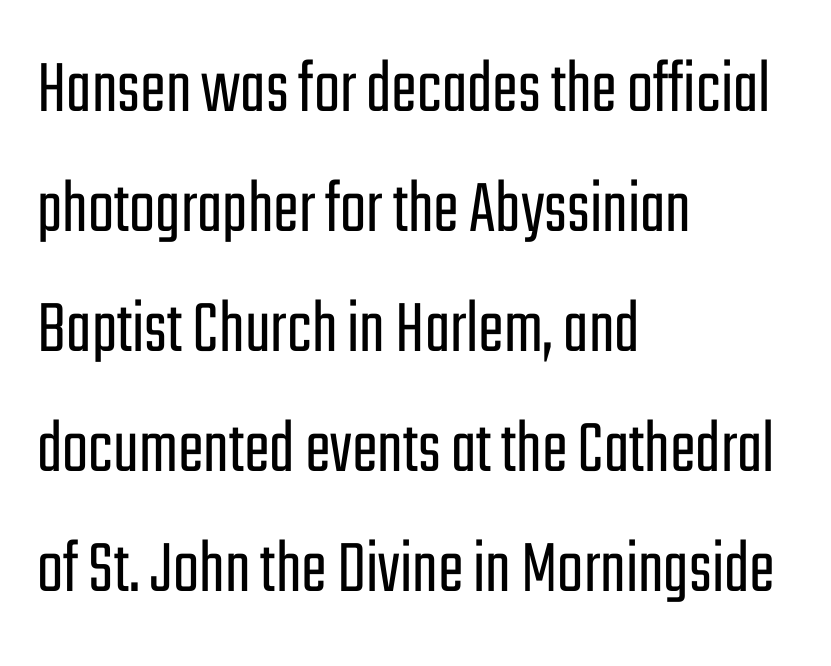
Clear beneath every line of the passage. The glyphs in this specimen are sans serif. In CSS terms this would be text-align: left. The weight tops out at a normal text grade.
